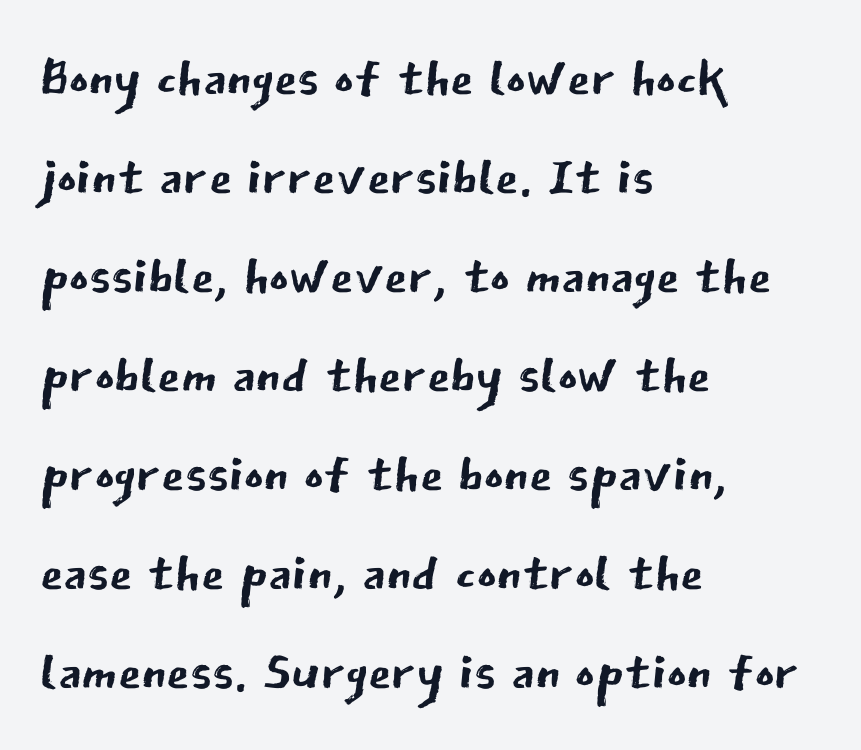
Q: Is the text bold? A: No.
Q: Is the text italic (slanted)? A: No, it is upright.
Q: Is the typeface a serif or a sans-serif typeface? A: Sans-serif.
Q: Is the text underlined? A: No.
Q: How is the paragraph aligned? A: Left-aligned.
Q: Is the spacing between letters normal or unusually wide? A: Normal.
Q: Is the spacing between lines tight, normal or loose? A: Normal.
Q: Width (condensed, normal, or wide)? A: Normal.
Q: Stroke contrast? A: Low.
Q: x-height? A: Medium.
Q: Monospaced? A: No.
